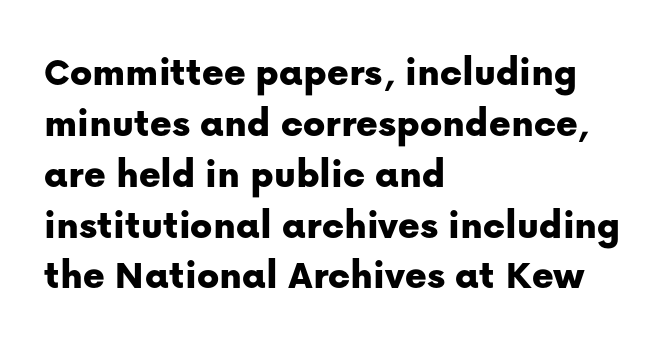
{"serif": "no", "italic": "no", "width": "normal", "stroke_contrast": "low", "x_height": "medium", "monospaced": "no", "underline": "no", "align": "left", "line_spacing_ratio": 1.24, "letter_spacing": "normal", "letter_spacing_em": 0.0, "glyph_px": 41}
